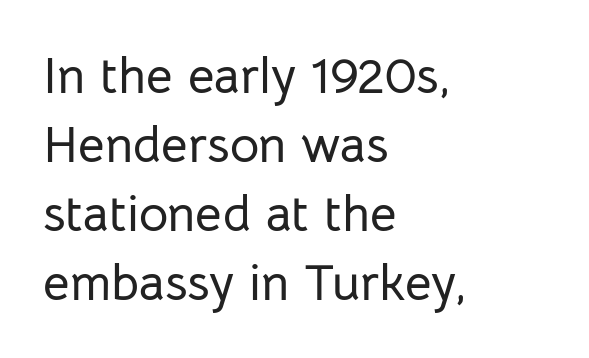
Q: Is the text italic (slanted)? A: No, it is upright.
Q: Is the typeface a serif or a sans-serif typeface? A: Sans-serif.
Q: Is the text underlined? A: No.
Q: How is the paragraph aligned? A: Left-aligned.
Q: Is the spacing between letters normal or unusually wide? A: Normal.
Q: Is the spacing between lines tight, normal or loose? A: Normal.
Q: Width (condensed, normal, or wide)? A: Normal.
Q: Stroke contrast? A: Low.
Q: x-height? A: Medium.
Q: Monospaced? A: No.
